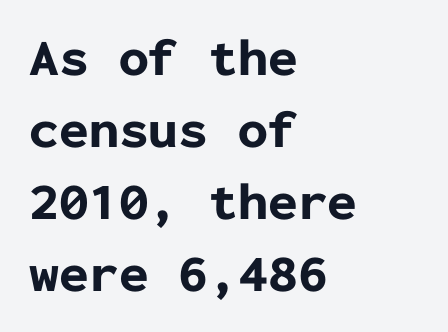
The image shows 53 px bold sans-serif type, upright, monospaced; set left-aligned, normal line spacing (1.36x), normal letter spacing, not underlined; low stroke contrast and a medium x-height.
